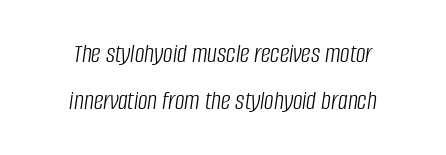
{"italic": "yes", "lean": "right", "slant_degrees": 8, "bold": "no", "underline": "no", "align": "center", "line_spacing_ratio": 1.74, "letter_spacing": "normal", "letter_spacing_em": 0.0, "glyph_px": 27}
